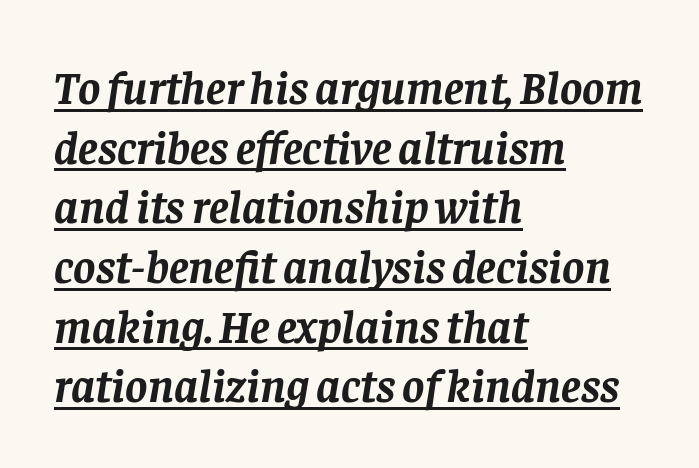
This rendering employs a face with finishing strokes, i.e., a serif. The letters are slanted; this is an italic face. Spacing between characters is what you'd get straight out of the box. Summary of weight: heavy, a full bold.
